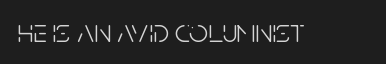
Q: Is the text bold? A: No.
Q: Is the text italic (slanted)? A: No, it is upright.
Q: Is the typeface a serif or a sans-serif typeface? A: Sans-serif.
Q: Is the text underlined? A: No.
Q: Is the spacing between letters normal or unusually wide? A: Normal.
Q: Width (condensed, normal, or wide)? A: Condensed.
Q: Stroke contrast? A: Low.
Q: x-height? A: Large.
Q: Monospaced? A: No.
